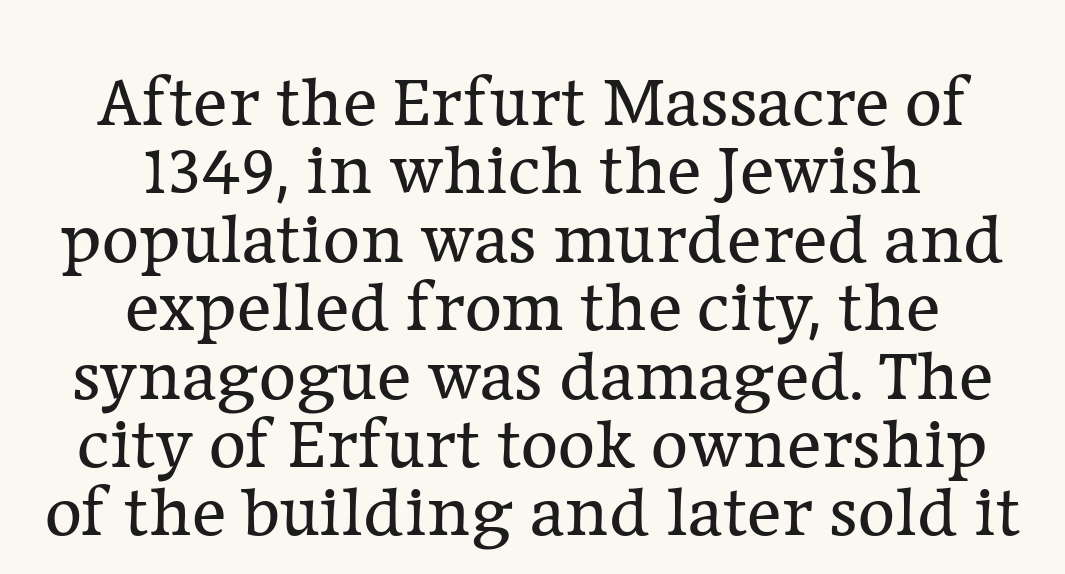
Q: Is the text bold? A: No.
Q: Is the text italic (slanted)? A: No, it is upright.
Q: Is the typeface a serif or a sans-serif typeface? A: Serif.
Q: Is the text underlined? A: No.
Q: How is the paragraph aligned? A: Centered.
Q: Is the spacing between letters normal or unusually wide? A: Normal.
Q: Is the spacing between lines tight, normal or loose? A: Tight.
Q: Width (condensed, normal, or wide)? A: Normal.
Q: Stroke contrast? A: Low.
Q: x-height? A: Medium.
Q: Monospaced? A: No.
